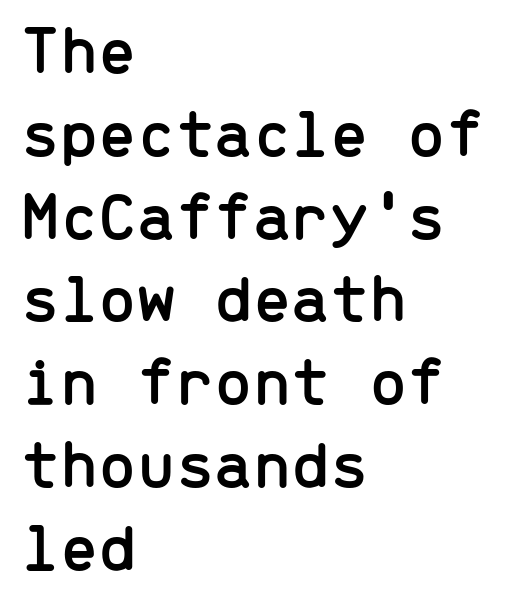
Q: Is the text italic (slanted)? A: No, it is upright.
Q: Is the typeface a serif or a sans-serif typeface? A: Sans-serif.
Q: Is the text underlined? A: No.
Q: How is the paragraph aligned? A: Left-aligned.
Q: Is the spacing between letters normal or unusually wide? A: Normal.
Q: Width (condensed, normal, or wide)? A: Normal.
Q: Stroke contrast? A: Low.
Q: x-height? A: Medium.
Q: Monospaced? A: Yes.
